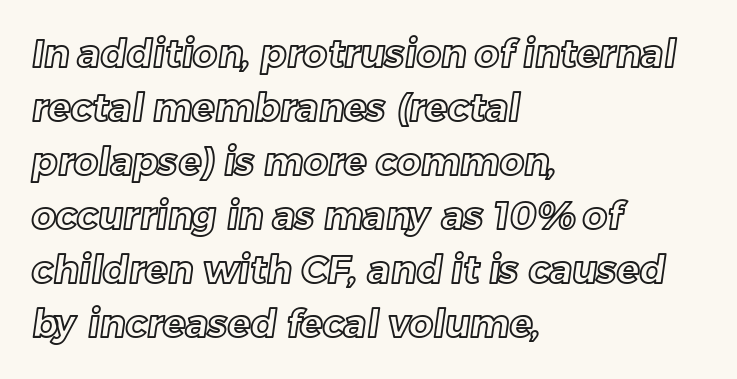
A classic flush-left, rag-right setting is used for this passage. A typesetter would call this proportional, since set widths differ per character. Tracking here is standard; glyphs follow each other at the usual distance. Leading: standard. Each row of text sits above clean, open space.
